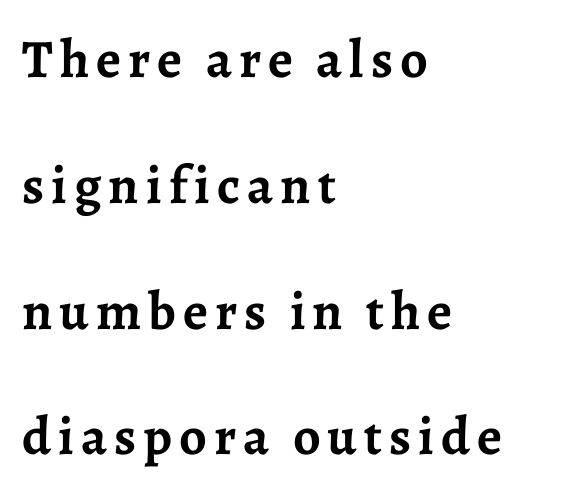
Look at the stroke-to-counter ratio: heavy, a bold. Descenders hang freely into open space. Designer's note — italics off, roman on. The characters display serif detailing at their extremities. Compared with typical paragraphs, the rows here are farther apart. The passage shown is typed in a proportional face where columns would drift.
